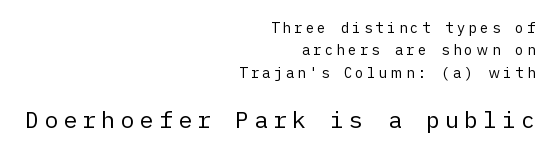
The image shows 23 px text type, upright; set right-aligned, normal line spacing (1.6x), unusually wide letter spacing (+0.23 em), not underlined; the second (bottom) block is 1.64x larger.
